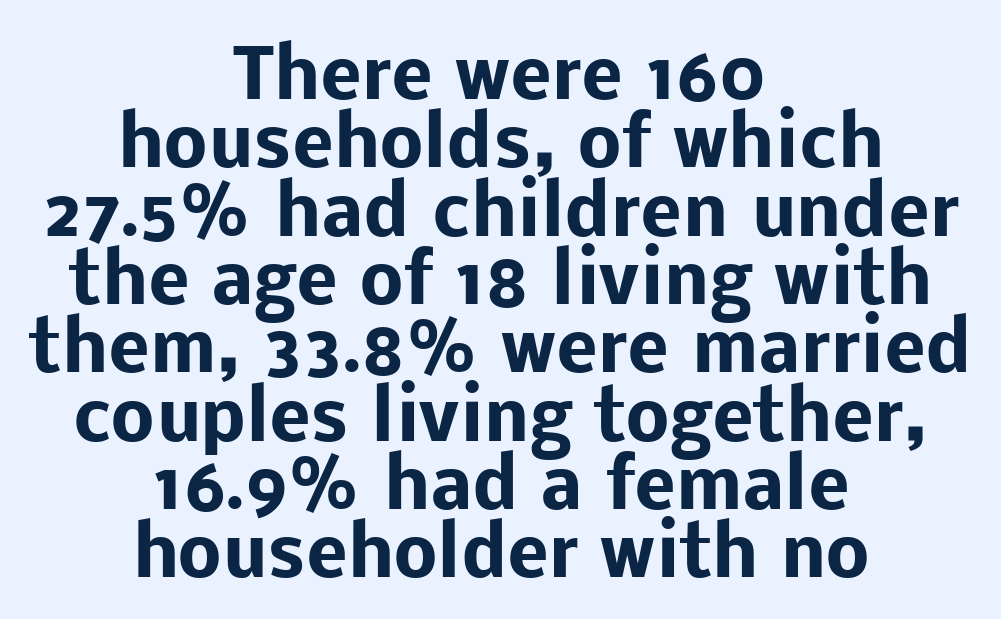
The image shows 69 px heavy sans-serif type, upright; set centered, tight line spacing (0.99x), normal letter spacing, not underlined; low stroke contrast and a medium x-height.
